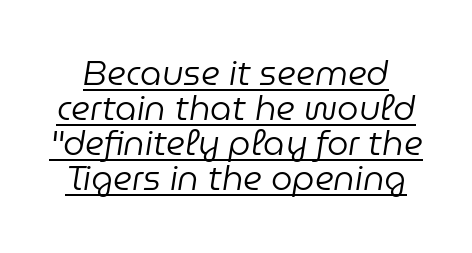
Q: Is the text bold? A: No.
Q: Is the text italic (slanted)? A: Yes, it leans right by about 9 degrees.
Q: Is the text underlined? A: Yes.
Q: Is the spacing between letters normal or unusually wide? A: Normal.
Q: Is the spacing between lines tight, normal or loose? A: Tight.
Q: Width (condensed, normal, or wide)? A: Normal.
Q: Stroke contrast? A: Low.
Q: x-height? A: Medium.
Q: Monospaced? A: No.
